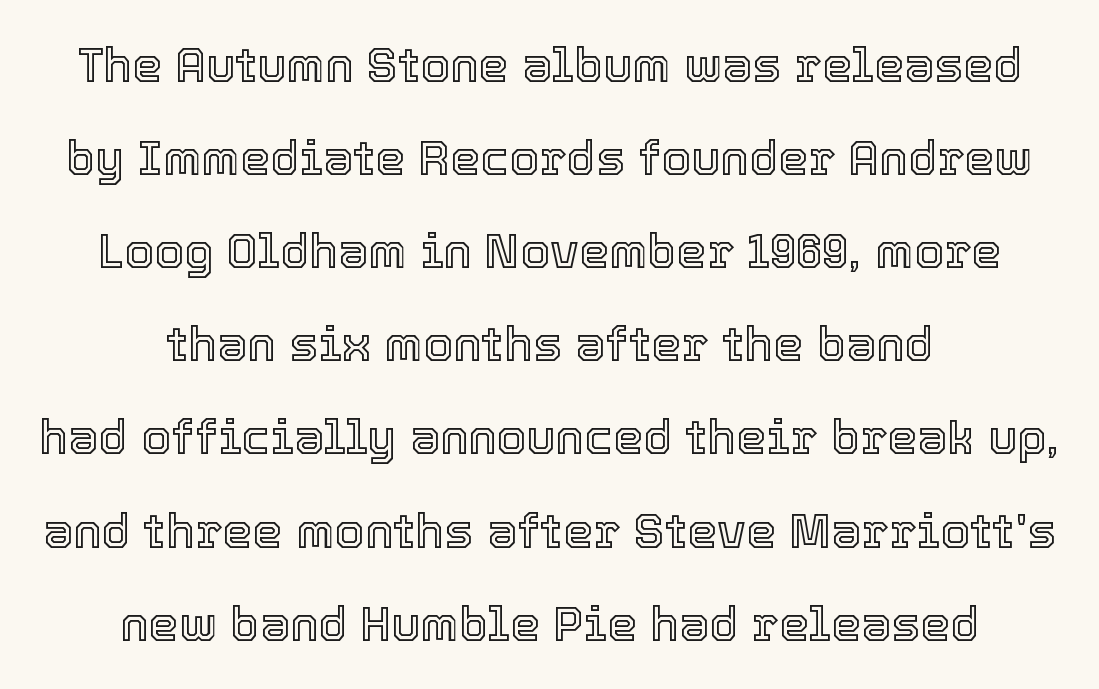
If you drew a line through each stem, it would be perfectly vertical. The space directly below the letters is spotless. The lines in this sample share a center point and differ in where they start and stop. Proportional: the letters do not fall into vertical columns. A typesetter would call this zero additional tracking. How would I describe the line gaps? Wide and relaxed.
